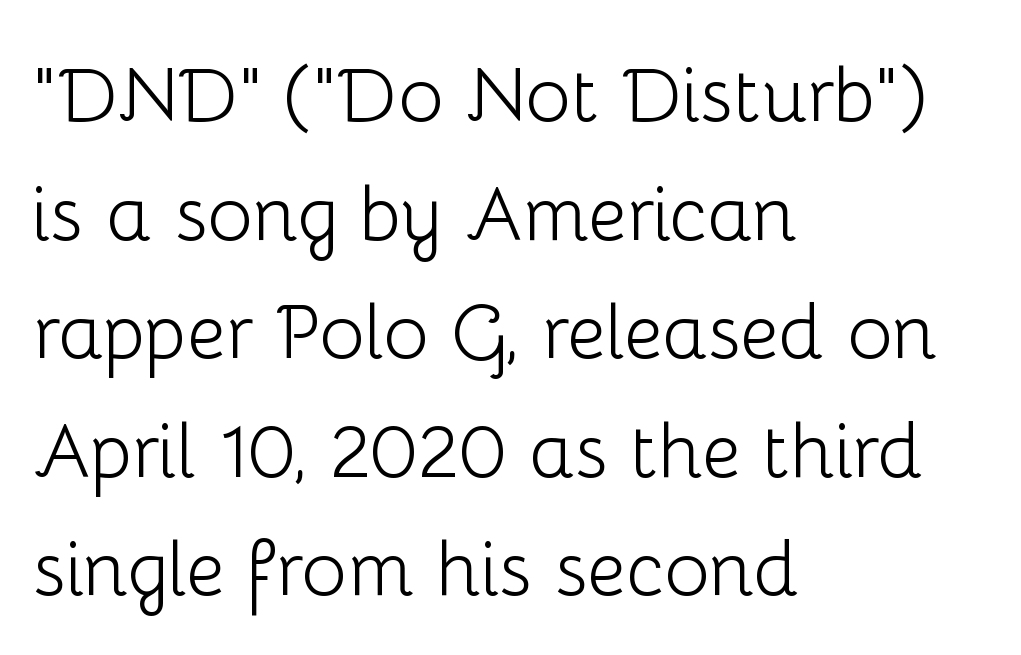
Q: Is the text bold? A: No.
Q: Is the text italic (slanted)? A: No, it is upright.
Q: Is the typeface a serif or a sans-serif typeface? A: Sans-serif.
Q: Is the text underlined? A: No.
Q: How is the paragraph aligned? A: Left-aligned.
Q: Is the spacing between letters normal or unusually wide? A: Normal.
Q: Is the spacing between lines tight, normal or loose? A: Normal.
Q: Width (condensed, normal, or wide)? A: Normal.
Q: Stroke contrast? A: Low.
Q: x-height? A: Medium.
Q: Monospaced? A: No.
